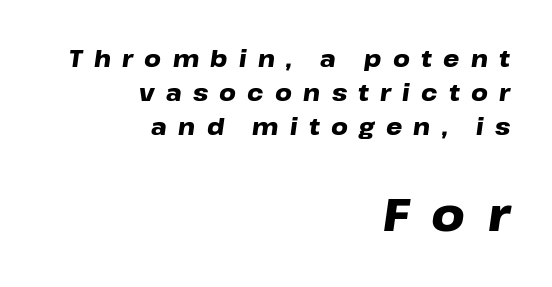
{"italic": "yes", "lean": "right", "slant_degrees": 8, "bold": "yes", "weight": "heavy", "width": "wide", "stroke_contrast": "low", "x_height": "medium", "monospaced": "no", "underline": "no", "align": "right", "line_spacing": "normal", "line_spacing_ratio": 1.48, "letter_spacing": "wide", "letter_spacing_em": 0.49, "larger_block": "second", "size_ratio": 2.0, "glyph_px": 46}
